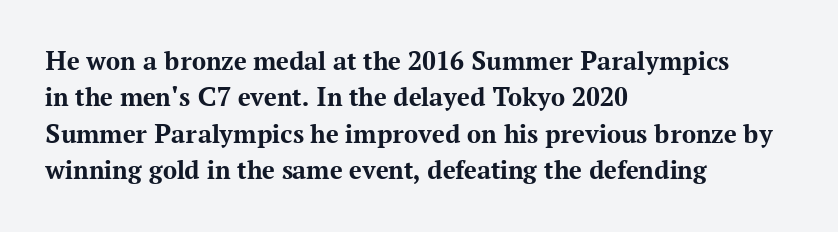
Q: Is the text bold? A: Yes.
Q: Is the text italic (slanted)? A: No, it is upright.
Q: Is the typeface a serif or a sans-serif typeface? A: Serif.
Q: Is the text underlined? A: No.
Q: How is the paragraph aligned? A: Left-aligned.
Q: Is the spacing between letters normal or unusually wide? A: Normal.
Q: Is the spacing between lines tight, normal or loose? A: Normal.
Q: Width (condensed, normal, or wide)? A: Normal.
Q: Stroke contrast? A: Medium.
Q: x-height? A: Medium.
Q: Monospaced? A: No.
